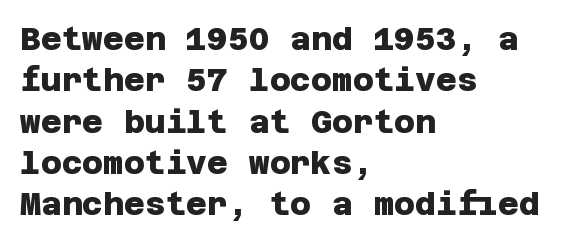
No feet cap the strokes, marking this as sans-serif type. Each line starts at the same left margin while the right side varies. The gap between lines stays unmarked. Line spacing here is normal. The rendering keeps characters at their native spacing. Weight check: bold — yes, fully.
